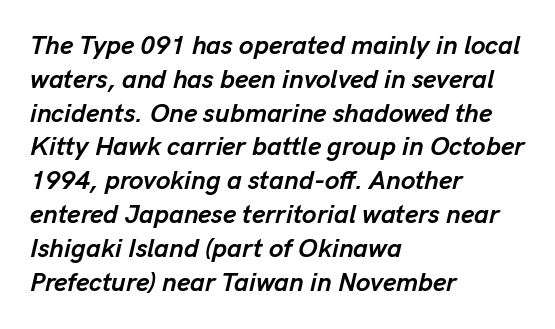
Q: Is the text bold? A: Yes.
Q: Is the text italic (slanted)? A: Yes, it leans right by about 13 degrees.
Q: Is the text underlined? A: No.
Q: How is the paragraph aligned? A: Left-aligned.
Q: Is the spacing between letters normal or unusually wide? A: Normal.
Q: Is the spacing between lines tight, normal or loose? A: Normal.
